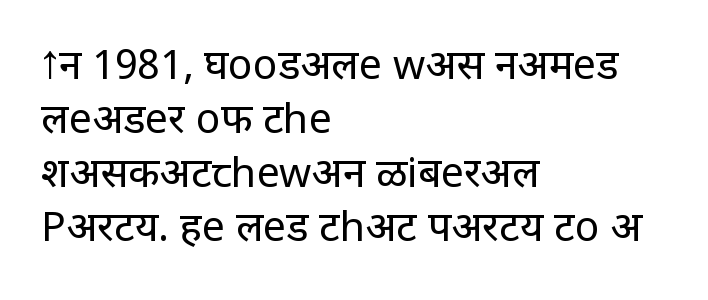
The image shows 41 px regular-weight sans-serif type, upright; set left-aligned, normal line spacing (1.32x), normal letter spacing, not underlined; low stroke contrast and a large x-height.
